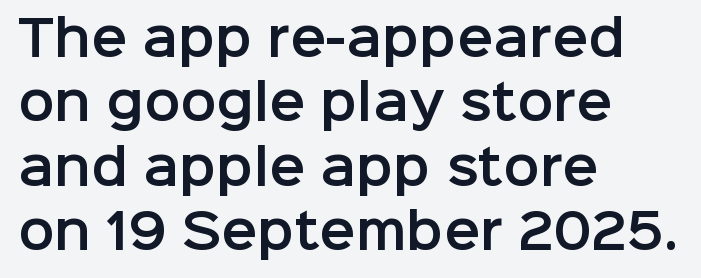
The image shows 48 px sans-serif type, upright; set left-aligned, normal line spacing (1.34x), normal letter spacing, not underlined; low stroke contrast and a medium x-height.
